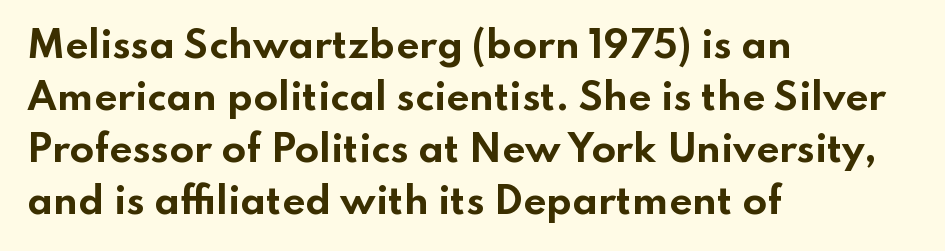
{"serif": "no", "italic": "no", "bold": "yes", "weight": "bold", "width": "wide", "stroke_contrast": "low", "x_height": "small", "monospaced": "no", "underline": "no", "align": "left", "line_spacing": "normal", "line_spacing_ratio": 1.44, "letter_spacing": "normal", "letter_spacing_em": 0.0, "glyph_px": 36}
